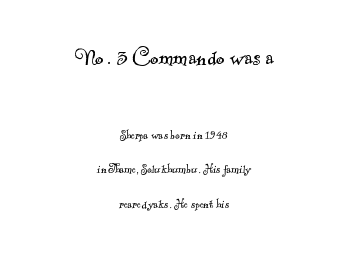
Q: Is the text bold? A: No.
Q: Is the text underlined? A: No.
Q: How is the paragraph aligned? A: Centered.
Q: Is the spacing between letters normal or unusually wide? A: Normal.
Q: Is the spacing between lines tight, normal or loose? A: Loose.
Q: Which block of text is set in a larger size, the first (top) or the second (bottom)? A: The first (top) one.
